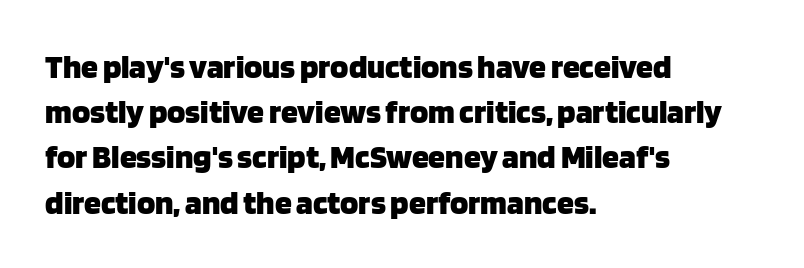
Q: Is the text bold? A: Yes.
Q: Is the text italic (slanted)? A: No, it is upright.
Q: Is the typeface a serif or a sans-serif typeface? A: Sans-serif.
Q: Is the text underlined? A: No.
Q: How is the paragraph aligned? A: Left-aligned.
Q: Is the spacing between letters normal or unusually wide? A: Normal.
Q: Is the spacing between lines tight, normal or loose? A: Normal.
Q: Width (condensed, normal, or wide)? A: Normal.
Q: Stroke contrast? A: Low.
Q: x-height? A: Large.
Q: Monospaced? A: No.
